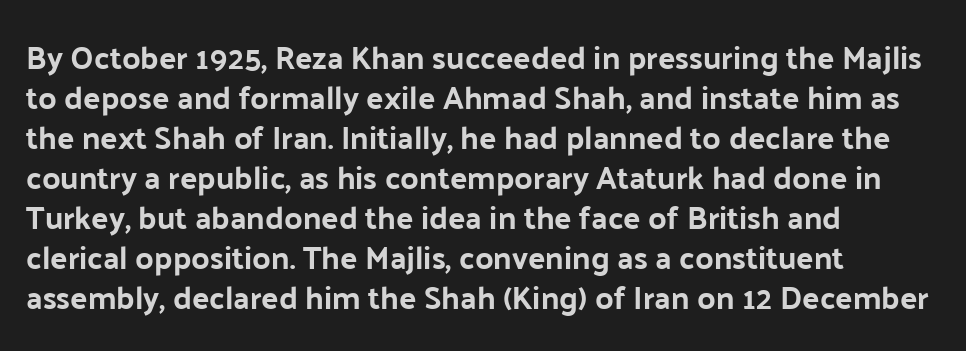
Q: Is the text italic (slanted)? A: No, it is upright.
Q: Is the typeface a serif or a sans-serif typeface? A: Sans-serif.
Q: Is the text underlined? A: No.
Q: How is the paragraph aligned? A: Left-aligned.
Q: Is the spacing between letters normal or unusually wide? A: Normal.
Q: Is the spacing between lines tight, normal or loose? A: Normal.
Q: Width (condensed, normal, or wide)? A: Normal.
Q: Stroke contrast? A: Low.
Q: x-height? A: Medium.
Q: Monospaced? A: No.
